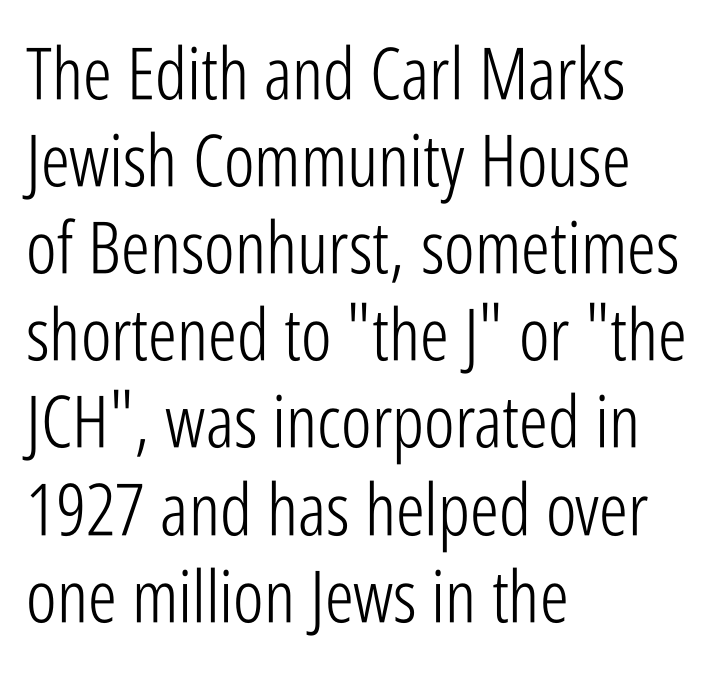
{"serif": "no", "italic": "no", "bold": "no", "weight": "light", "width": "condensed", "stroke_contrast": "low", "x_height": "medium", "monospaced": "no", "underline": "no", "align": "left", "line_spacing_ratio": 1.21, "letter_spacing": "normal", "letter_spacing_em": 0.0, "glyph_px": 72}
